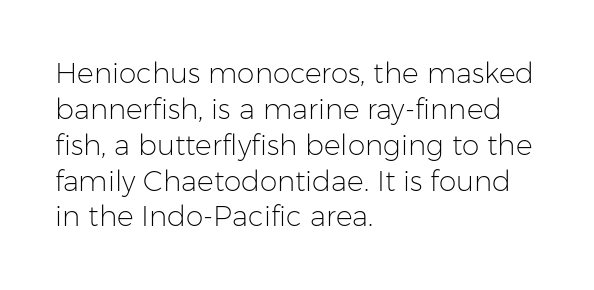
{"serif": "no", "italic": "no", "bold": "no", "weight": "light", "width": "normal", "stroke_contrast": "low", "x_height": "medium", "monospaced": "no", "underline": "no", "align": "left", "line_spacing": "normal", "line_spacing_ratio": 1.28, "letter_spacing": "normal", "letter_spacing_em": 0.0, "glyph_px": 28}
